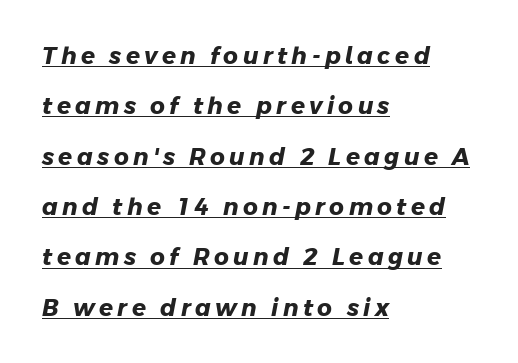
Q: Is the text bold? A: Yes.
Q: Is the text underlined? A: Yes.
Q: How is the paragraph aligned? A: Left-aligned.
Q: Is the spacing between lines tight, normal or loose? A: Loose.
